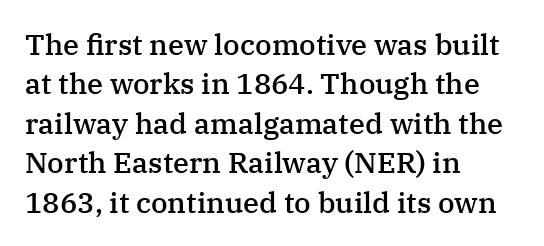
Left-aligned paragraph, ragged on the right. Posture: upright roman. No extra tracking has been applied to these lines. A bit beefed up — I'd call it semibold rather than bold.
